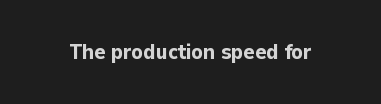
The image shows 21 px bold type, upright; set normal letter spacing, not underlined.
